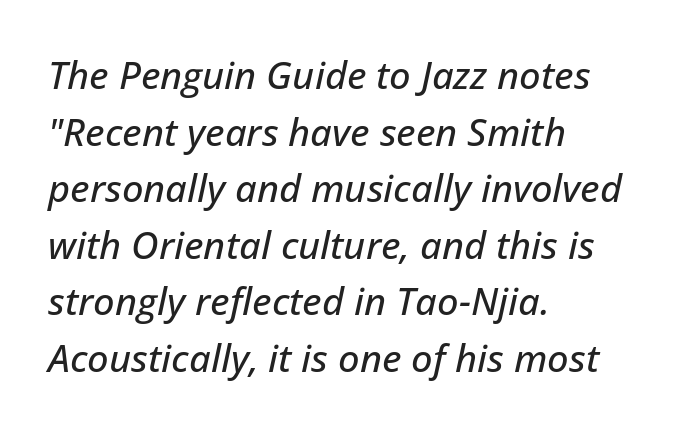
{"italic": "yes", "lean": "right", "slant_degrees": 12, "width": "normal", "stroke_contrast": "low", "x_height": "medium", "monospaced": "no", "underline": "no", "align": "left", "line_spacing": "normal", "line_spacing_ratio": 1.49, "letter_spacing": "normal", "letter_spacing_em": 0.0, "glyph_px": 38}
